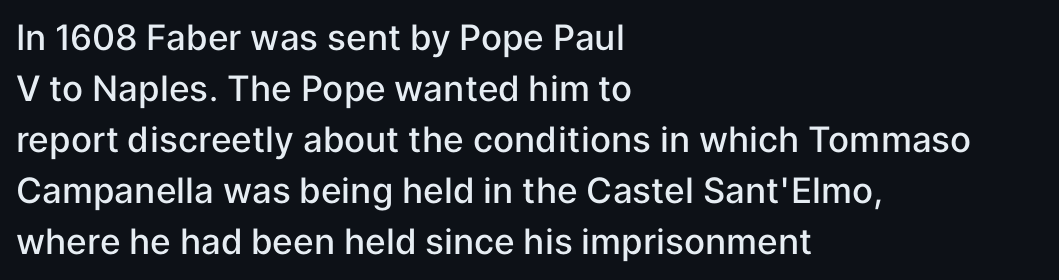
{"serif": "no", "italic": "no", "bold": "semi", "weight": "semibold", "width": "normal", "stroke_contrast": "low", "x_height": "medium", "monospaced": "no", "underline": "no", "align": "left", "line_spacing": "normal", "line_spacing_ratio": 1.46, "letter_spacing": "normal", "letter_spacing_em": 0.0, "glyph_px": 35}
